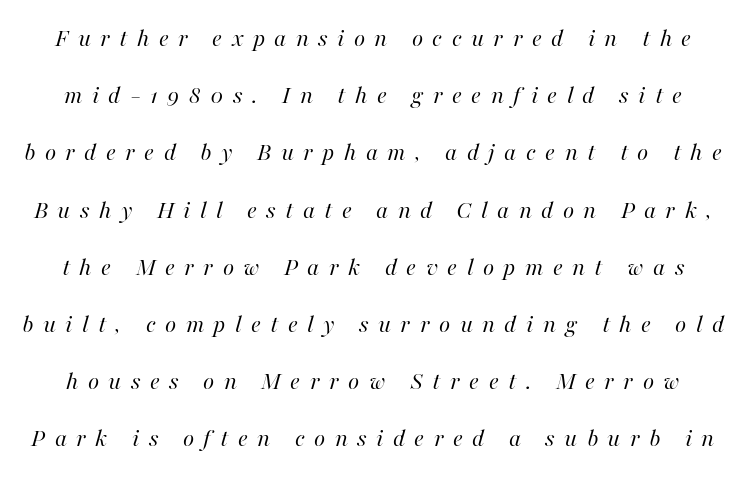
The strokes are not fattened; the text isn't bold. The letterforms stand isolated, each surrounded by extra space. Compared with typical paragraphs, the rows here are farther apart. Lines of text with bare space underneath. Looking at the ascenders, they clearly lean.
